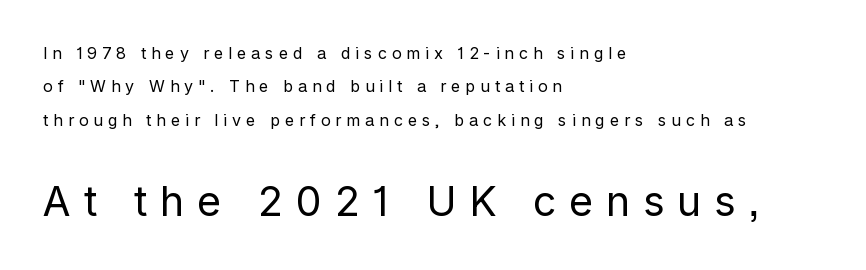
Q: Is the text bold? A: No.
Q: Is the text italic (slanted)? A: No, it is upright.
Q: Is the typeface a serif or a sans-serif typeface? A: Sans-serif.
Q: Is the text underlined? A: No.
Q: How is the paragraph aligned? A: Left-aligned.
Q: Is the spacing between letters normal or unusually wide? A: Unusually wide.
Q: Is the spacing between lines tight, normal or loose? A: Loose.
Q: Which block of text is set in a larger size, the first (top) or the second (bottom)? A: The second (bottom) one.
Q: Width (condensed, normal, or wide)? A: Normal.
Q: Stroke contrast? A: Low.
Q: x-height? A: Medium.
Q: Monospaced? A: No.
